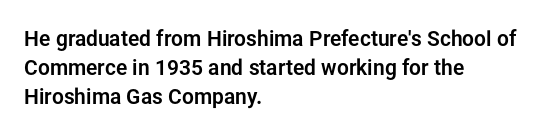
Q: Is the text italic (slanted)? A: No, it is upright.
Q: Is the text underlined? A: No.
Q: How is the paragraph aligned? A: Left-aligned.
Q: Is the spacing between letters normal or unusually wide? A: Normal.
Q: Is the spacing between lines tight, normal or loose? A: Normal.
